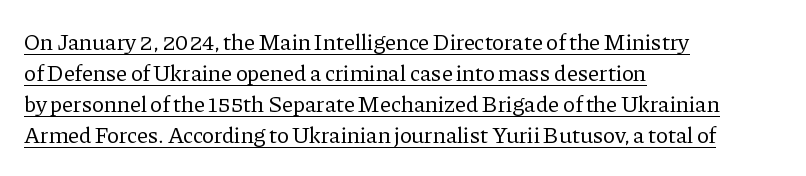
Horizontally, the lines are justified to the leading edge only. A typesetter would mark this as roman, not italic. Students, note that the glyphs here touch the page at normal intervals. This sample keeps an unexceptional amount of space between lines. Weight: regular or lighter.
